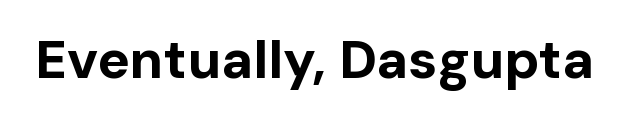
{"serif": "no", "italic": "no", "bold": "yes", "weight": "bold", "width": "normal", "stroke_contrast": "low", "x_height": "medium", "monospaced": "no", "underline": "no", "letter_spacing": "normal", "letter_spacing_em": 0.0, "glyph_px": 54}
